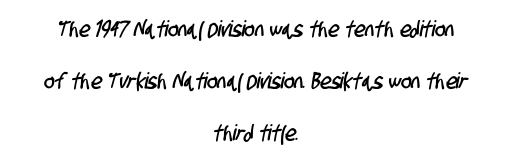
Q: Is the text underlined? A: No.
Q: How is the paragraph aligned? A: Centered.
Q: Is the spacing between letters normal or unusually wide? A: Normal.
Q: Is the spacing between lines tight, normal or loose? A: Loose.
